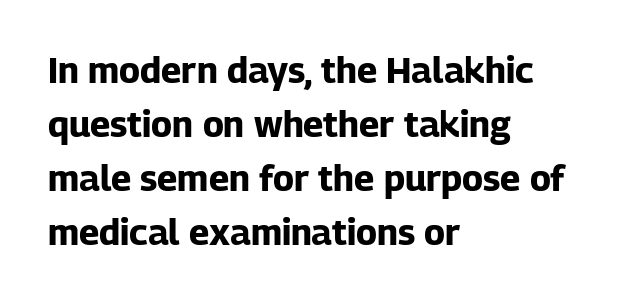
Q: Is the text bold? A: Yes.
Q: Is the text italic (slanted)? A: No, it is upright.
Q: Is the typeface a serif or a sans-serif typeface? A: Sans-serif.
Q: Is the text underlined? A: No.
Q: How is the paragraph aligned? A: Left-aligned.
Q: Is the spacing between letters normal or unusually wide? A: Normal.
Q: Is the spacing between lines tight, normal or loose? A: Normal.
Q: Width (condensed, normal, or wide)? A: Normal.
Q: Stroke contrast? A: Low.
Q: x-height? A: Medium.
Q: Monospaced? A: No.
